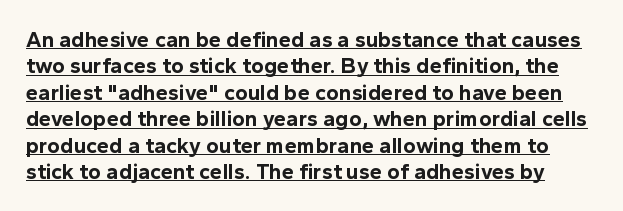
Q: Is the text bold? A: Yes.
Q: Is the text italic (slanted)? A: No, it is upright.
Q: Is the text underlined? A: Yes.
Q: Is the spacing between letters normal or unusually wide? A: Normal.
